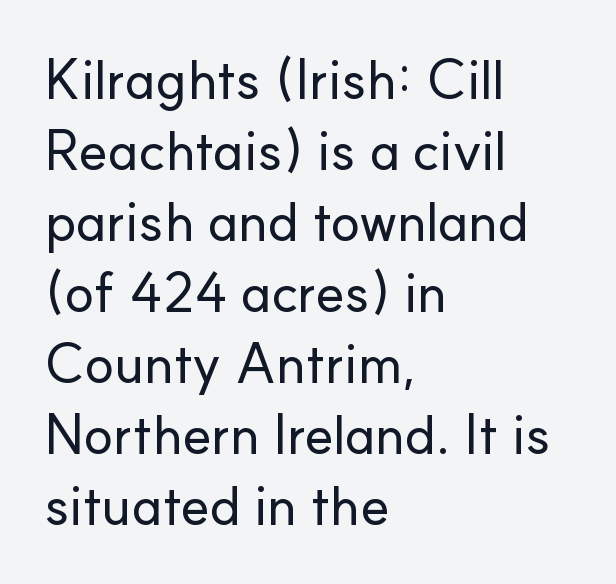
Q: Is the text italic (slanted)? A: No, it is upright.
Q: Is the typeface a serif or a sans-serif typeface? A: Sans-serif.
Q: Is the text underlined? A: No.
Q: How is the paragraph aligned? A: Left-aligned.
Q: Is the spacing between letters normal or unusually wide? A: Normal.
Q: Is the spacing between lines tight, normal or loose? A: Normal.
Q: Width (condensed, normal, or wide)? A: Normal.
Q: Stroke contrast? A: Low.
Q: x-height? A: Small.
Q: Monospaced? A: No.
